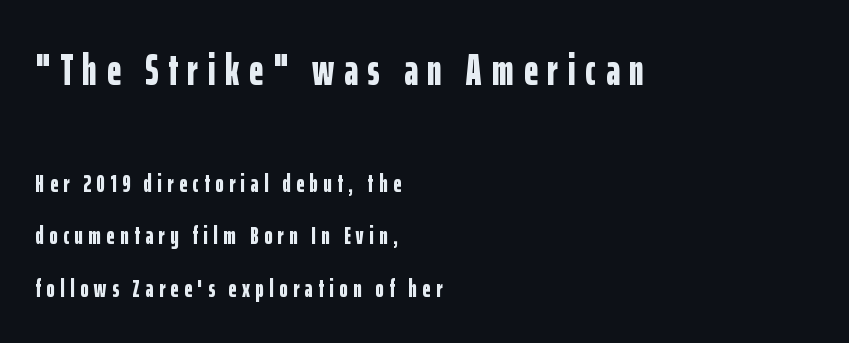
The strip under each line holds only bare page. Alignment: flush left. Character size in the leading block exceeds that of the trailing block. The rendering uses a bold face; every stroke is thick and dark.
